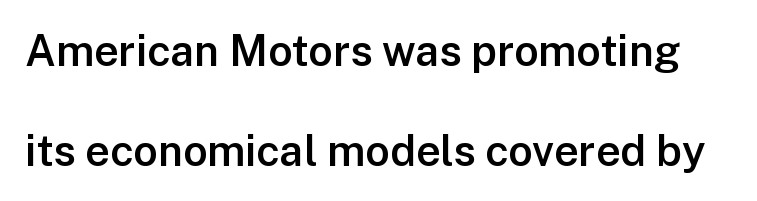
{"serif": "no", "italic": "no", "bold": "semi", "weight": "semibold", "width": "normal", "stroke_contrast": "low", "x_height": "medium", "monospaced": "no", "underline": "no", "line_spacing": "loose", "line_spacing_ratio": 2.32, "letter_spacing": "normal", "letter_spacing_em": 0.0, "glyph_px": 43}
